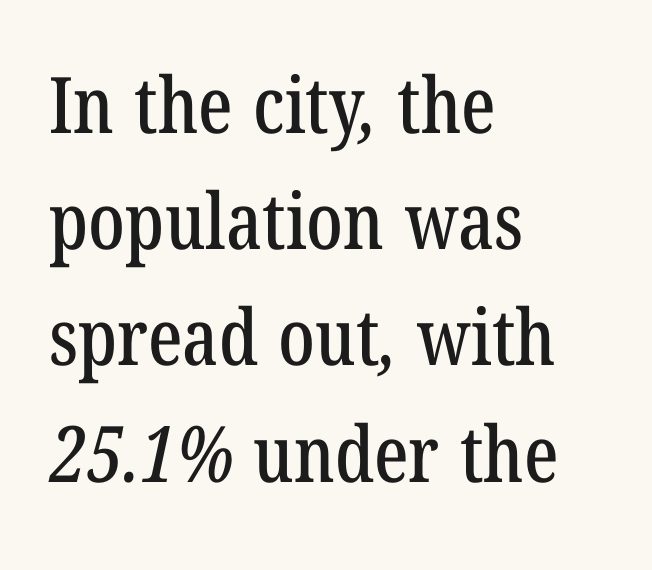
Each letter keeps its own natural width here, so spacing adapts to shape. Here the glyphs are tracked normally, forming tight word shapes. The text was rendered using a seriffed face with decorative stroke endings. Glance below the letters and you will spot only blank space. Horizontal alignment here is leftward, the default for most running prose. The line-height multiplier appears to be the usual default.
